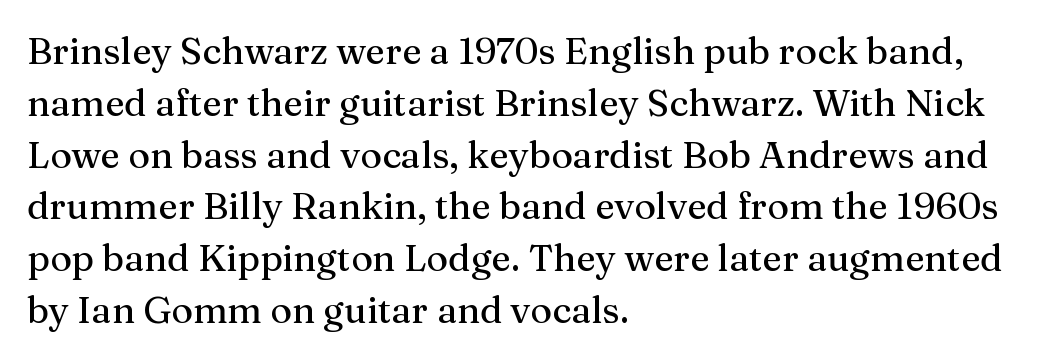
The axis of the letterforms is exactly vertical. Tracking value appears to be zero — textbook default spacing. Layout note: lines flush left. This sample has the flowing, uneven cadence of proportional lettering. Decoration check: the copy has no underline. These lines are composed in type with serifs.
